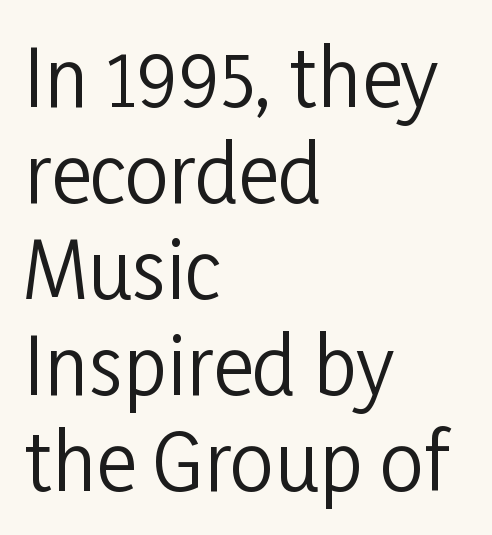
The passage shown is typed in a proportional face where columns would drift. The typesetter chose a ragged-right arrangement here. Posture: vertical. A light-to-regular cut is what we see here. Only glyphs here, with clear space below each row.
